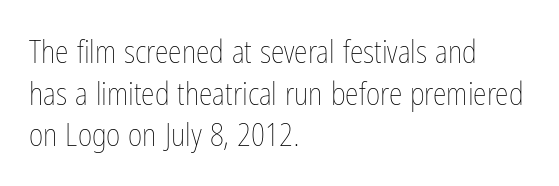
{"italic": "no", "bold": "no", "weight": "thin", "width": "condensed", "stroke_contrast": "low", "x_height": "medium", "monospaced": "no", "underline": "no", "align": "left", "line_spacing": "normal", "line_spacing_ratio": 1.34, "letter_spacing": "normal", "letter_spacing_em": 0.0, "glyph_px": 31}
